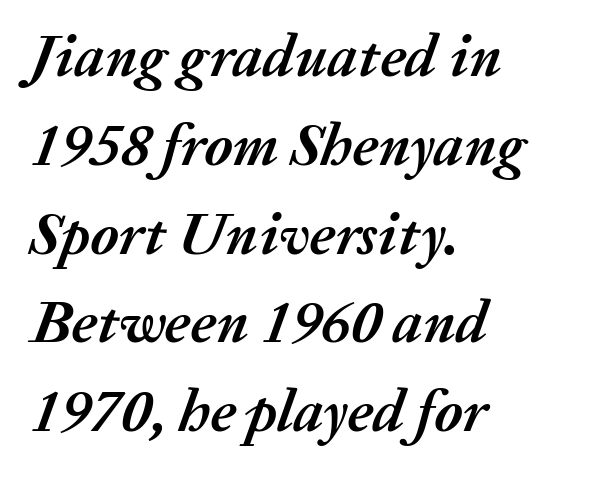
The image shows 60 px semibold type, italic (leaning right); set left-aligned, normal line spacing (1.48x), normal letter spacing, not underlined; medium stroke contrast and a medium x-height.
